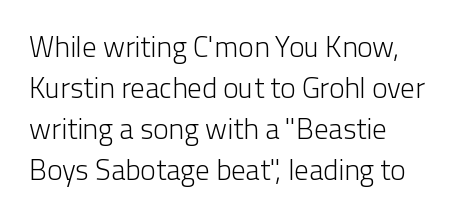
Stroke terminals: plain, sans-serif. The typesetter chose a ragged-right arrangement here. Compared with typical body copy, the letter spacing here is the same. On a weight scale, this lands at 450 or below.
